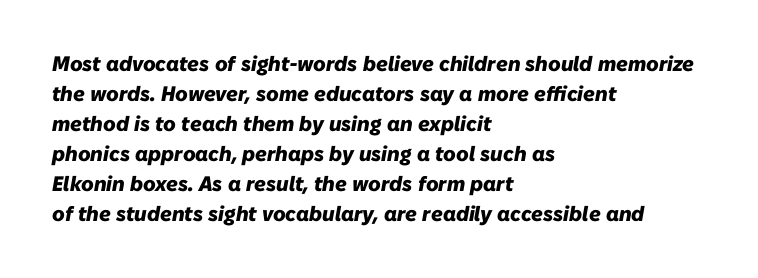
{"italic": "yes", "lean": "right", "slant_degrees": 10, "bold": "yes", "underline": "no", "align": "left", "line_spacing": "normal", "line_spacing_ratio": 1.43, "letter_spacing": "normal", "letter_spacing_em": 0.0, "glyph_px": 21}
